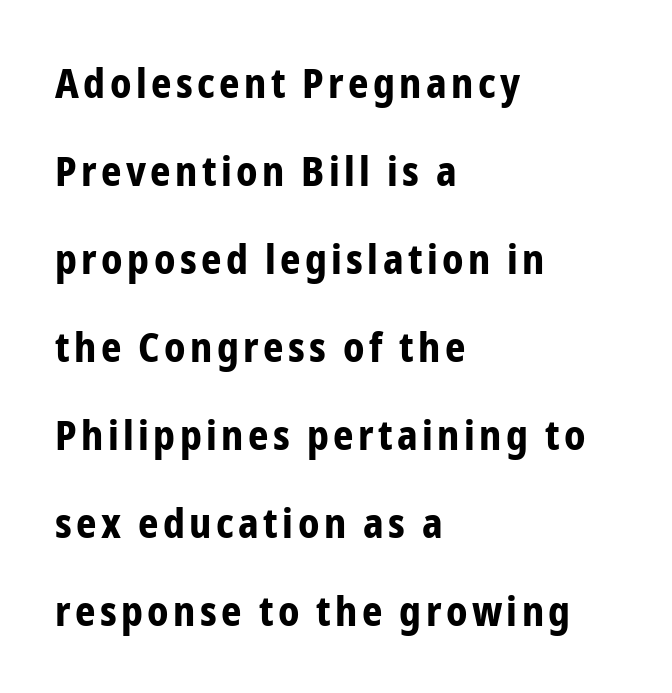
Q: Is the text bold? A: Yes.
Q: Is the text italic (slanted)? A: No, it is upright.
Q: Is the typeface a serif or a sans-serif typeface? A: Sans-serif.
Q: Is the text underlined? A: No.
Q: How is the paragraph aligned? A: Left-aligned.
Q: Is the spacing between lines tight, normal or loose? A: Loose.
Q: Width (condensed, normal, or wide)? A: Condensed.
Q: Stroke contrast? A: Low.
Q: x-height? A: Medium.
Q: Monospaced? A: No.
